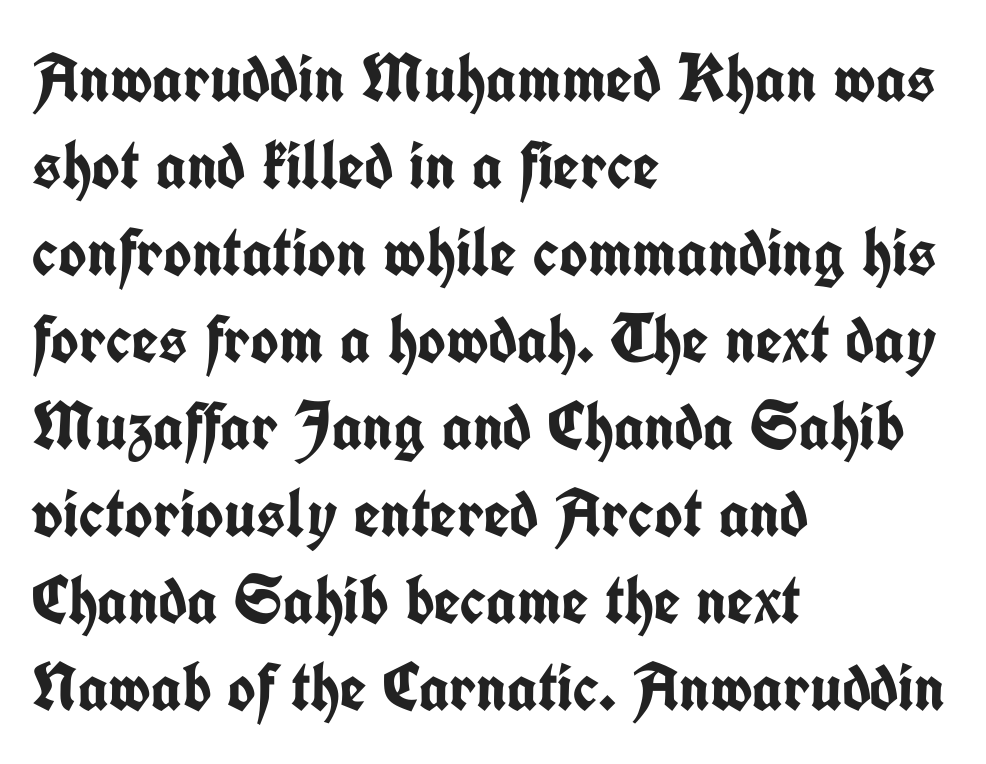
Q: Is the text bold? A: Yes.
Q: Is the text italic (slanted)? A: No, it is upright.
Q: Is the typeface a serif or a sans-serif typeface? A: Sans-serif.
Q: Is the text underlined? A: No.
Q: How is the paragraph aligned? A: Left-aligned.
Q: Is the spacing between letters normal or unusually wide? A: Normal.
Q: Is the spacing between lines tight, normal or loose? A: Normal.
Q: Width (condensed, normal, or wide)? A: Condensed.
Q: Stroke contrast? A: Low.
Q: x-height? A: Medium.
Q: Monospaced? A: No.
